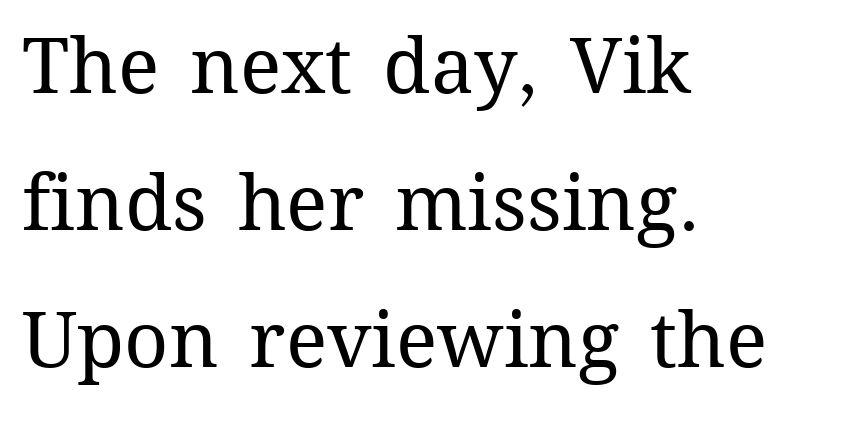
Q: Is the text bold? A: No.
Q: Is the text italic (slanted)? A: No, it is upright.
Q: Is the text underlined? A: No.
Q: How is the paragraph aligned? A: Left-aligned.
Q: Is the spacing between letters normal or unusually wide? A: Normal.
Q: Width (condensed, normal, or wide)? A: Normal.
Q: Stroke contrast? A: Medium.
Q: x-height? A: Medium.
Q: Monospaced? A: No.
